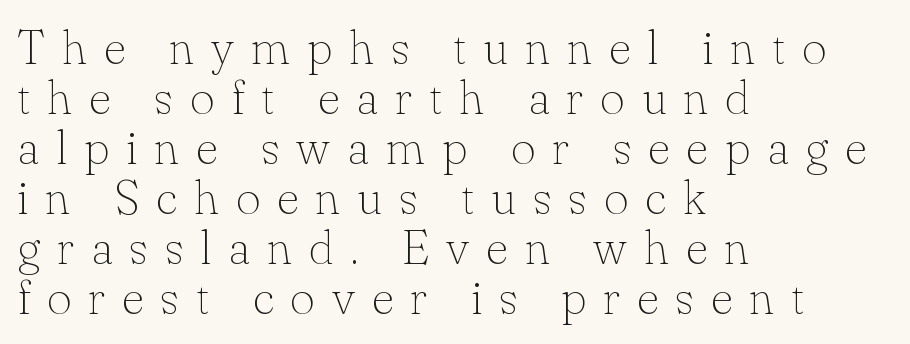
{"serif": "yes", "italic": "no", "bold": "no", "weight": "thin", "width": "normal", "stroke_contrast": "low", "x_height": "small", "monospaced": "no", "underline": "no", "align": "left", "line_spacing": "tight", "line_spacing_ratio": 1.04, "letter_spacing": "wide", "letter_spacing_em": 0.35, "glyph_px": 48}
